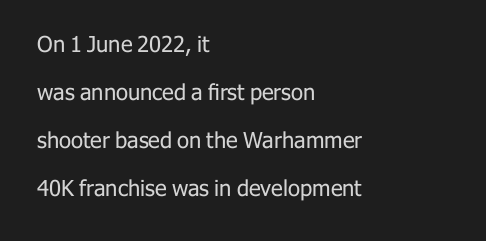
Unlike italic type, these characters show no tilt at all. Which margin do the lines hug? The left one — the right edge is uneven. The line texture is even and compact thanks to regular tracking. Airy leading. The specimen omits any rule beneath the text block's lines. The typeface has the unassuming heft of standard copy or less.
